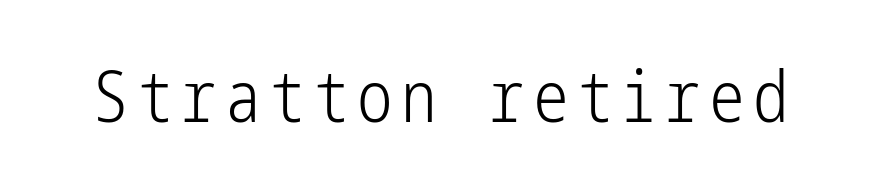
Q: Is the text bold? A: No.
Q: Is the text italic (slanted)? A: No, it is upright.
Q: Is the typeface a serif or a sans-serif typeface? A: Sans-serif.
Q: Is the text underlined? A: No.
Q: Width (condensed, normal, or wide)? A: Condensed.
Q: Stroke contrast? A: Low.
Q: x-height? A: Medium.
